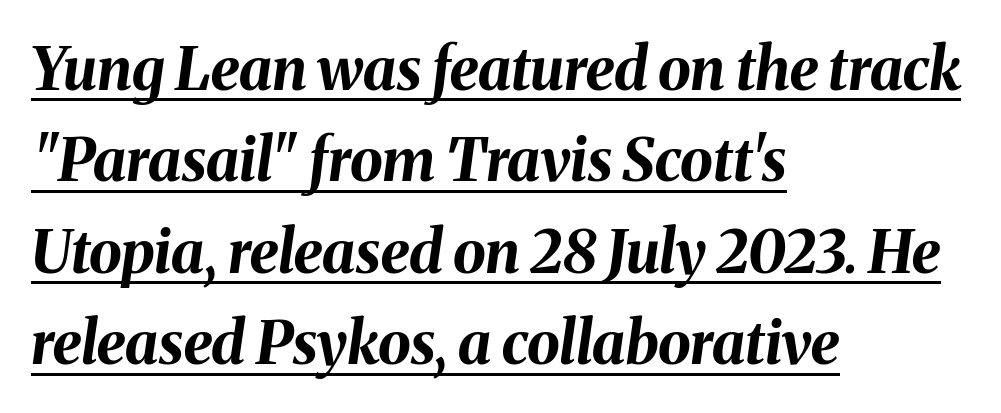
{"italic": "yes", "lean": "right", "slant_degrees": 8, "bold": "yes", "weight": "bold", "width": "normal", "stroke_contrast": "medium", "x_height": "medium", "monospaced": "no", "underline": "yes", "align": "left", "line_spacing": "normal", "line_spacing_ratio": 1.55, "letter_spacing": "normal", "letter_spacing_em": 0.0, "glyph_px": 59}
